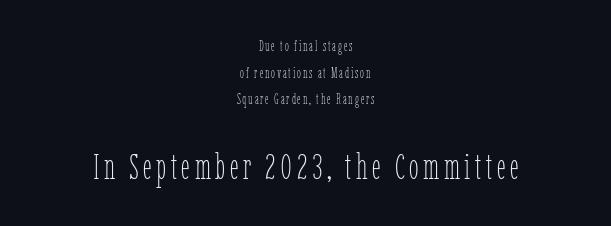
{"italic": "no", "bold": "no", "weight": "thin", "width": "condensed", "stroke_contrast": "low", "x_height": "medium", "monospaced": "no", "underline": "no", "align": "center", "line_spacing": "loose", "line_spacing_ratio": 1.91, "larger_block": "second", "size_ratio": 2.5, "glyph_px": 35}
